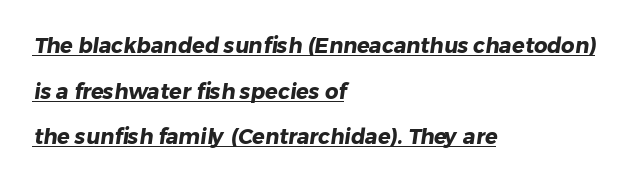
The image shows 21 px bold type; set left-aligned, loose line spacing (2.17x), normal letter spacing, underlined.
